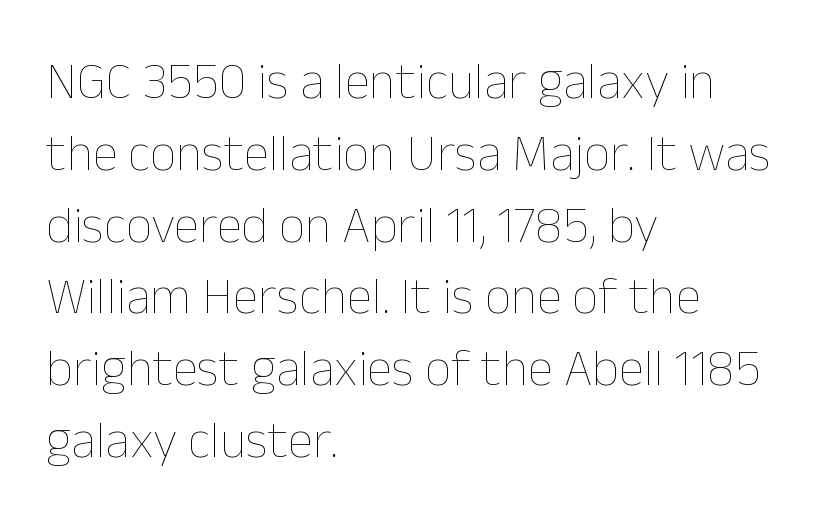
Q: Is the text bold? A: No.
Q: Is the text italic (slanted)? A: No, it is upright.
Q: Is the text underlined? A: No.
Q: How is the paragraph aligned? A: Left-aligned.
Q: Is the spacing between letters normal or unusually wide? A: Normal.
Q: Is the spacing between lines tight, normal or loose? A: Normal.
Q: Width (condensed, normal, or wide)? A: Normal.
Q: Stroke contrast? A: Low.
Q: x-height? A: Medium.
Q: Monospaced? A: No.
